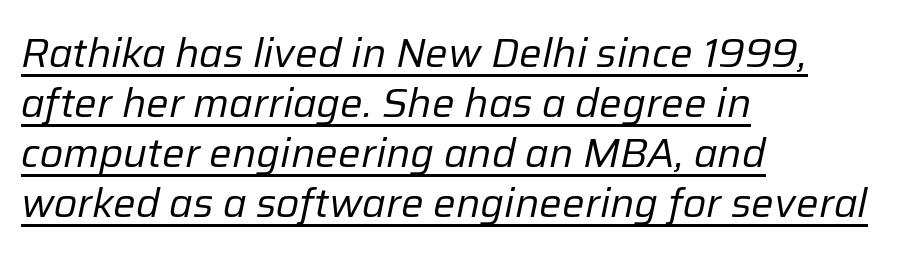
Q: Is the text bold? A: No.
Q: Is the text italic (slanted)? A: Yes, it leans right by about 12 degrees.
Q: Is the text underlined? A: Yes.
Q: How is the paragraph aligned? A: Left-aligned.
Q: Is the spacing between letters normal or unusually wide? A: Normal.
Q: Is the spacing between lines tight, normal or loose? A: Normal.
Q: Width (condensed, normal, or wide)? A: Normal.
Q: Stroke contrast? A: Low.
Q: x-height? A: Medium.
Q: Monospaced? A: No.
